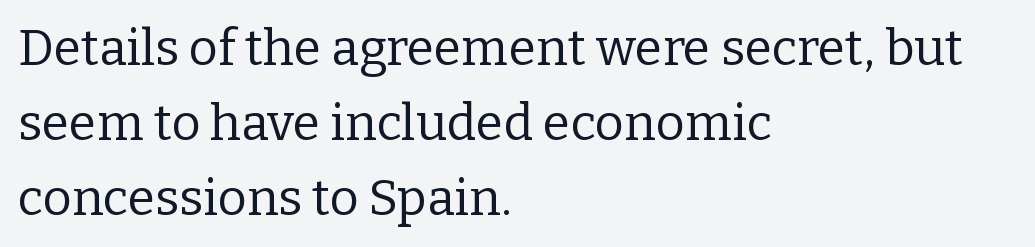
Q: Is the text bold? A: No.
Q: Is the text italic (slanted)? A: No, it is upright.
Q: Is the typeface a serif or a sans-serif typeface? A: Serif.
Q: Is the text underlined? A: No.
Q: How is the paragraph aligned? A: Left-aligned.
Q: Is the spacing between letters normal or unusually wide? A: Normal.
Q: Is the spacing between lines tight, normal or loose? A: Normal.
Q: Width (condensed, normal, or wide)? A: Normal.
Q: Stroke contrast? A: Low.
Q: x-height? A: Medium.
Q: Monospaced? A: No.
